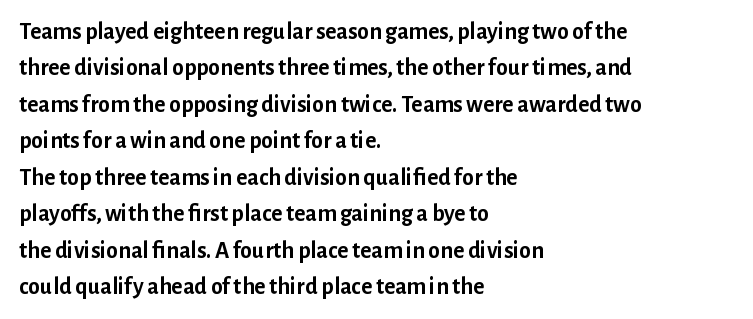
{"italic": "no", "bold": "yes", "underline": "no", "align": "left", "line_spacing": "normal", "line_spacing_ratio": 1.52, "letter_spacing": "normal", "letter_spacing_em": 0.0, "glyph_px": 24}
